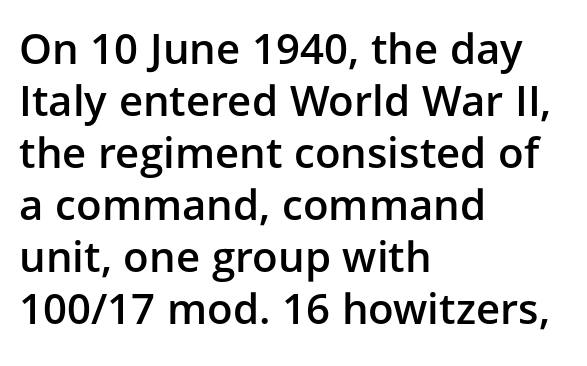
Q: Is the text bold? A: Semi-bold.
Q: Is the text italic (slanted)? A: No, it is upright.
Q: Is the typeface a serif or a sans-serif typeface? A: Sans-serif.
Q: Is the text underlined? A: No.
Q: How is the paragraph aligned? A: Left-aligned.
Q: Is the spacing between letters normal or unusually wide? A: Normal.
Q: Width (condensed, normal, or wide)? A: Normal.
Q: Stroke contrast? A: Low.
Q: x-height? A: Medium.
Q: Monospaced? A: No.
